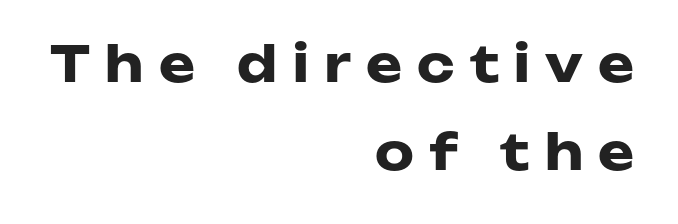
The image shows 49 px heavy, wide sans-serif type, upright; set right-aligned, line spacing 1.8x, unusually wide letter spacing (+0.31 em), not underlined; low stroke contrast and a medium x-height.
